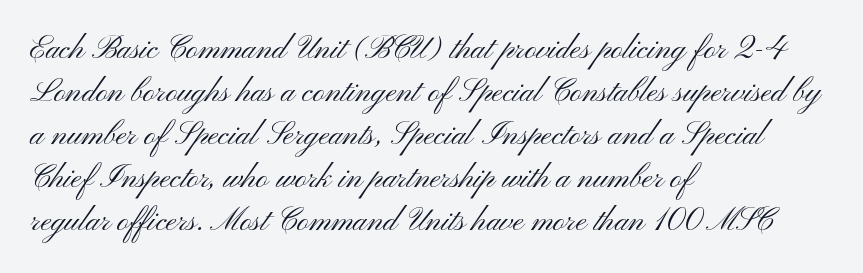
The image shows 32 px light, wide sans-serif type; set left-aligned, normal line spacing (1.34x), normal letter spacing, not underlined; medium stroke contrast and a small x-height.
